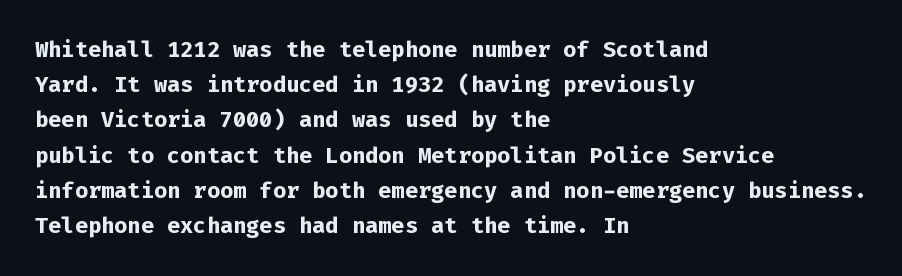
The image shows 22 px bold type, upright; set left-aligned, normal line spacing (1.6x), normal letter spacing, not underlined.
